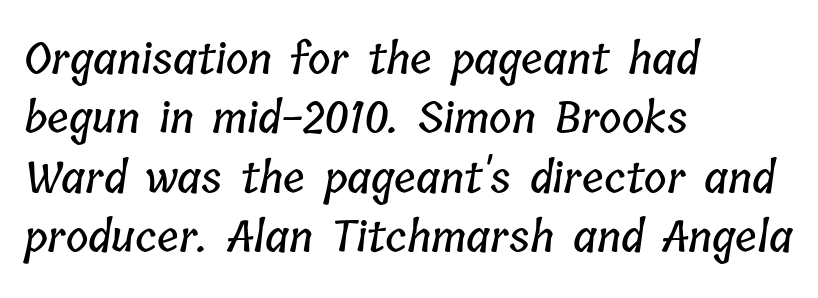
The compositor pushed each line to the left boundary. The gaps between neighbouring characters are ordinary and unremarkable. These lines are rendered in a variable-pitch font. What's the leading like? Ordinary, nothing unusual. The space directly below the letters is spotless.
